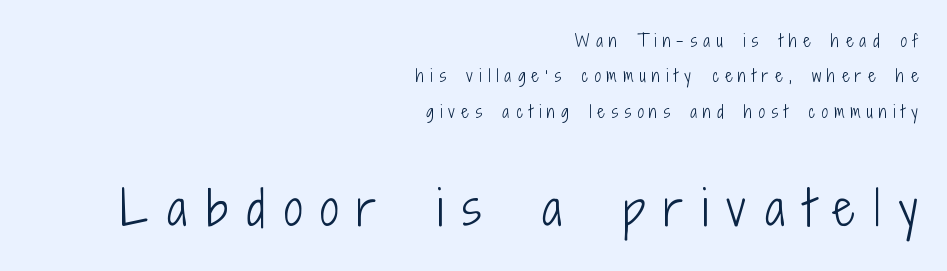
The image shows 47 px light, condensed sans-serif type, upright; set right-aligned, loose line spacing (2.21x), unusually wide letter spacing (+0.4 em), not underlined; the second (bottom) block is 2.94x larger; low stroke contrast and a medium x-height.
